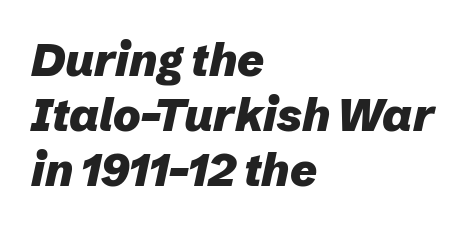
Typeset ragged right — the left edge is the straight one. Proportional: the letters do not fall into vertical columns. How heavy is the stroke? Heavy — this is a bold. Posture: slanted. Observe the ordinary spacing: letters are neighbours, not strangers. Plain, unruled lines of type.
